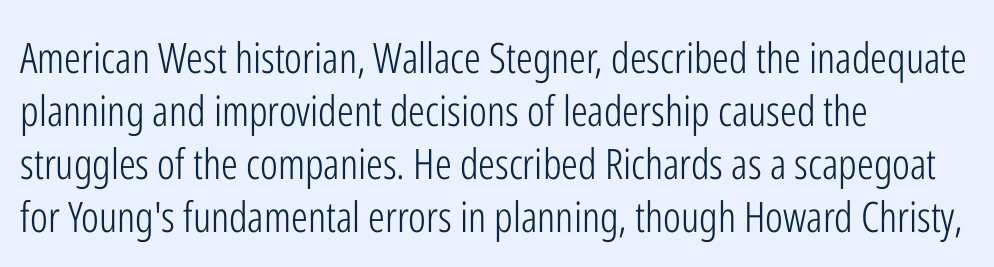
The image shows 42 px light, condensed sans-serif type, upright; set left-aligned, normal line spacing (1.26x), normal letter spacing, not underlined; low stroke contrast and a medium x-height.
